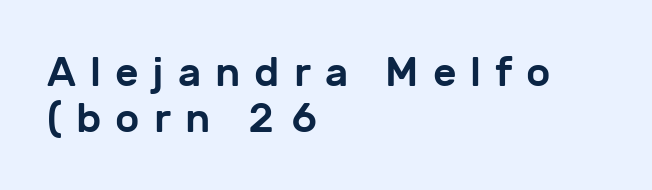
The image shows 41 px sans-serif type, upright; set left-aligned, tight line spacing (1.12x), unusually wide letter spacing (+0.34 em), not underlined; low stroke contrast and a medium x-height.
